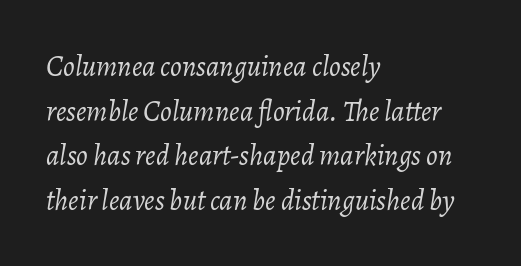
Q: Is the text bold? A: No.
Q: Is the text italic (slanted)? A: Yes, it leans right by about 7 degrees.
Q: Is the text underlined? A: No.
Q: How is the paragraph aligned? A: Left-aligned.
Q: Is the spacing between letters normal or unusually wide? A: Normal.
Q: Is the spacing between lines tight, normal or loose? A: Normal.
Q: Width (condensed, normal, or wide)? A: Normal.
Q: Stroke contrast? A: Low.
Q: x-height? A: Medium.
Q: Monospaced? A: No.
